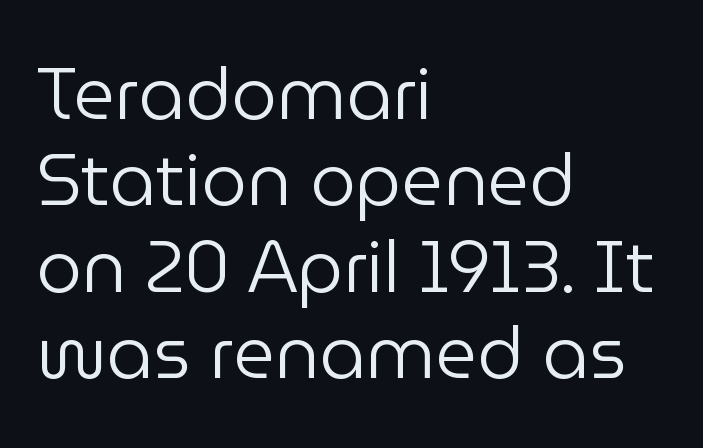
Q: Is the text bold? A: No.
Q: Is the text italic (slanted)? A: No, it is upright.
Q: Is the typeface a serif or a sans-serif typeface? A: Sans-serif.
Q: Is the text underlined? A: No.
Q: How is the paragraph aligned? A: Left-aligned.
Q: Is the spacing between letters normal or unusually wide? A: Normal.
Q: Width (condensed, normal, or wide)? A: Normal.
Q: Stroke contrast? A: Low.
Q: x-height? A: Medium.
Q: Monospaced? A: No.
